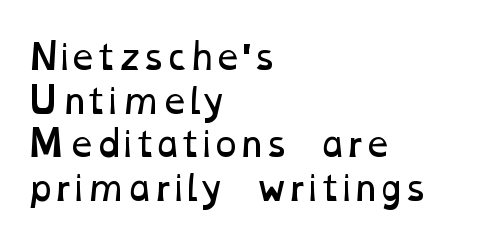
{"bold": "no", "weight": "regular", "width": "wide", "stroke_contrast": "low", "x_height": "medium", "monospaced": "no", "underline": "no", "align": "left", "line_spacing": "normal", "line_spacing_ratio": 1.28, "letter_spacing": "normal", "letter_spacing_em": 0.0, "glyph_px": 34}
